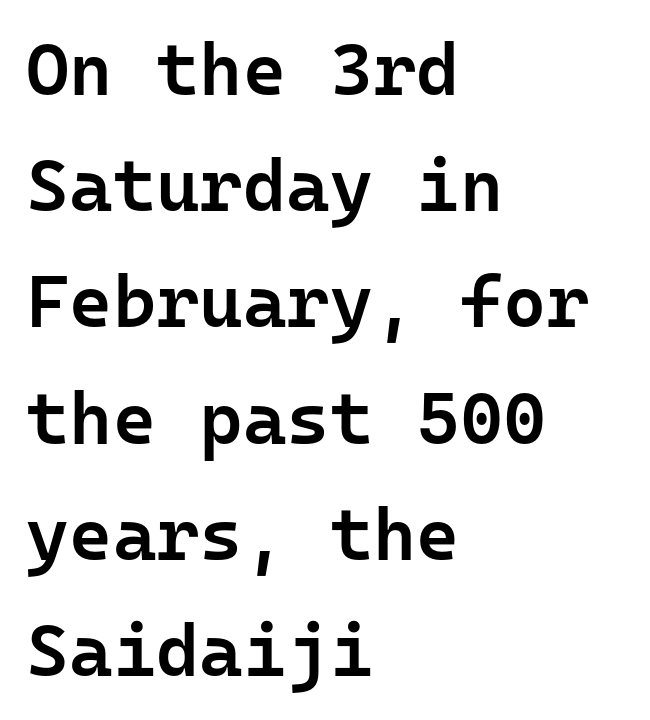
{"serif": "no", "italic": "no", "bold": "semi", "weight": "semibold", "width": "normal", "stroke_contrast": "low", "x_height": "medium", "monospaced": "yes", "underline": "no", "align": "left", "line_spacing": "normal", "line_spacing_ratio": 1.57, "letter_spacing": "normal", "letter_spacing_em": 0.0, "glyph_px": 74}
